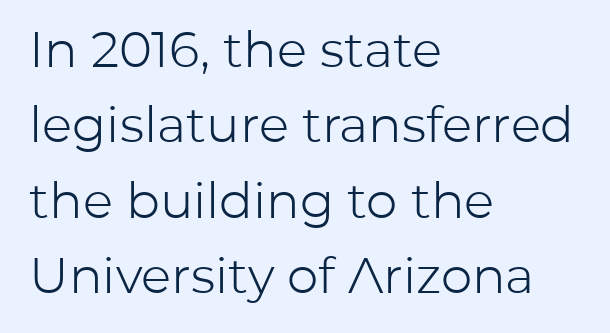
The image shows 50 px light sans-serif type, upright; set left-aligned, normal line spacing (1.51x), normal letter spacing, not underlined; low stroke contrast and a medium x-height.
